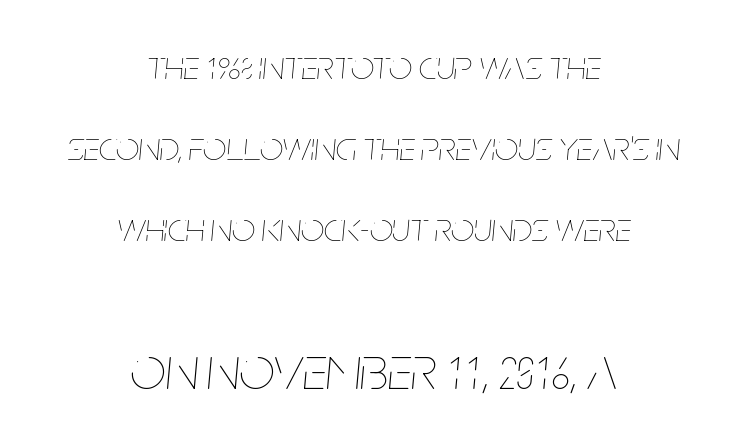
Every character sits at an angle, as italics do. Letters have the restrained weight of plain body copy at most. These lines are centered, leaving both edges ragged. This sample uses plain, unmodified letter spacing.
